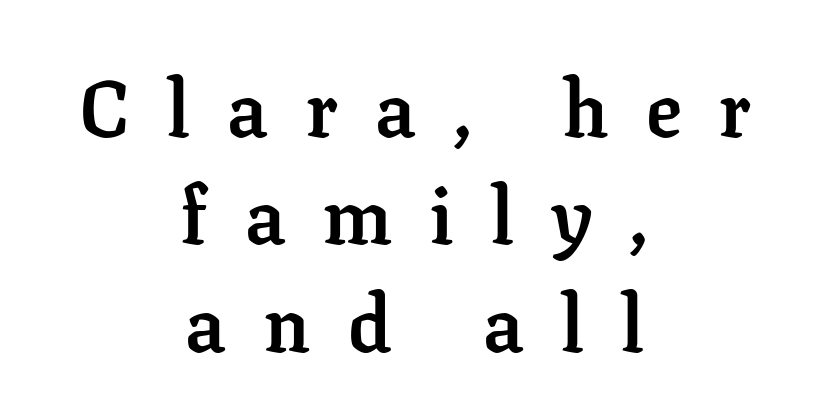
Q: Is the text bold? A: Yes.
Q: Is the text italic (slanted)? A: No, it is upright.
Q: Is the typeface a serif or a sans-serif typeface? A: Serif.
Q: Is the text underlined? A: No.
Q: How is the paragraph aligned? A: Centered.
Q: Is the spacing between letters normal or unusually wide? A: Unusually wide.
Q: Is the spacing between lines tight, normal or loose? A: Normal.
Q: Width (condensed, normal, or wide)? A: Normal.
Q: Stroke contrast? A: Low.
Q: x-height? A: Medium.
Q: Monospaced? A: No.
